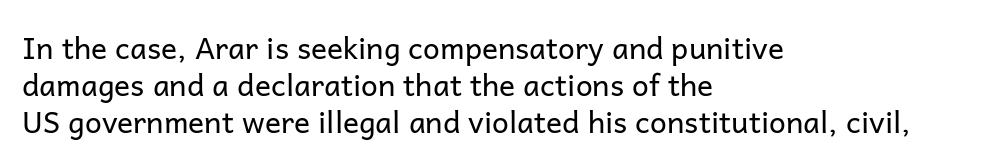
The image shows 30 px regular-weight sans-serif type, upright; set left-aligned, line spacing 1.23x, normal letter spacing, not underlined; low stroke contrast and a medium x-height.
